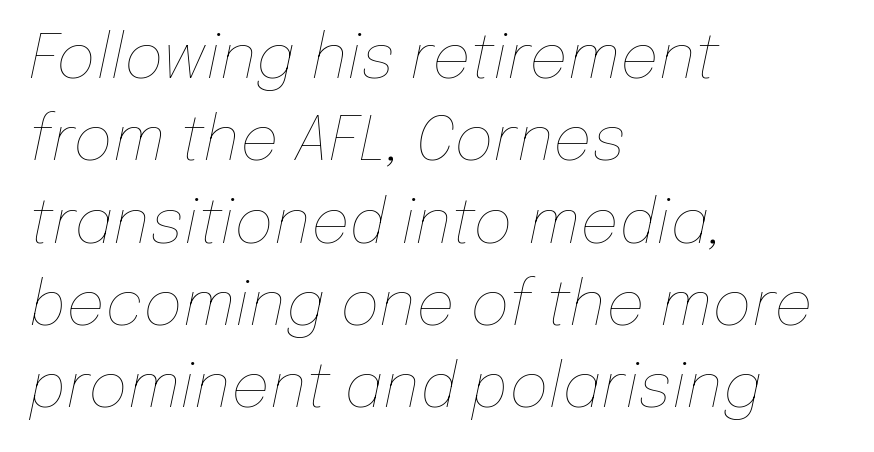
{"italic": "yes", "lean": "right", "slant_degrees": 12, "bold": "no", "weight": "thin", "width": "normal", "stroke_contrast": "low", "x_height": "medium", "monospaced": "no", "underline": "no", "align": "left", "line_spacing": "normal", "line_spacing_ratio": 1.35, "letter_spacing": "normal", "letter_spacing_em": 0.0, "glyph_px": 61}
